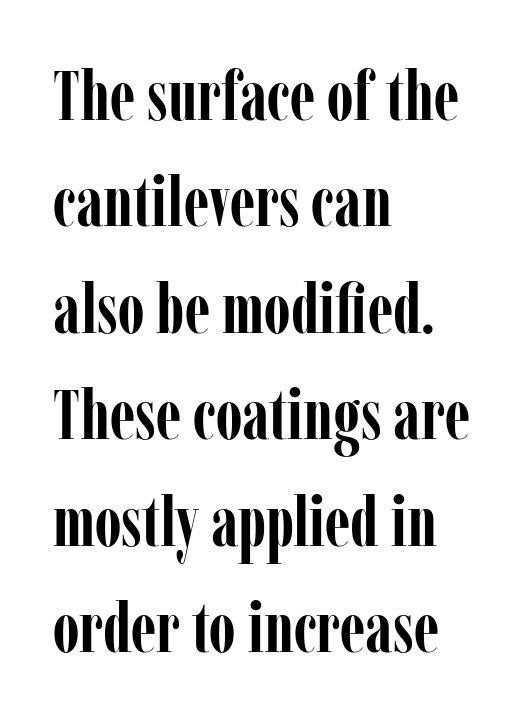
{"serif": "yes", "italic": "no", "bold": "yes", "weight": "semibold", "width": "condensed", "stroke_contrast": "low", "x_height": "medium", "monospaced": "no", "underline": "no", "align": "left", "line_spacing": "normal", "line_spacing_ratio": 1.52, "letter_spacing": "normal", "letter_spacing_em": 0.0, "glyph_px": 70}
